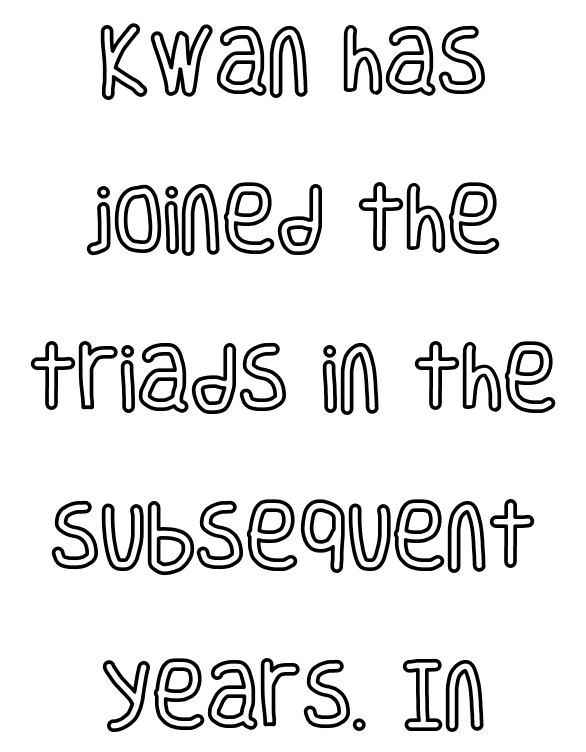
{"italic": "no", "width": "condensed", "x_height": "large", "monospaced": "no", "underline": "no", "align": "center", "line_spacing": "loose", "line_spacing_ratio": 2.17, "letter_spacing": "normal", "letter_spacing_em": 0.0, "glyph_px": 73}
